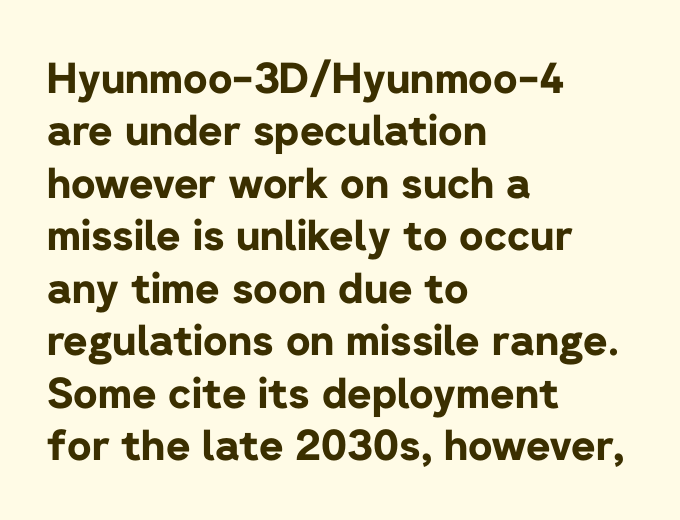
The passage shown has conventional tracking throughout. Posture: upright roman. In terms of letterform style, serifs are entirely absent. Notice how thick the strokes are: this is what a full bold looks like. Decoration check: the copy has no underline.
